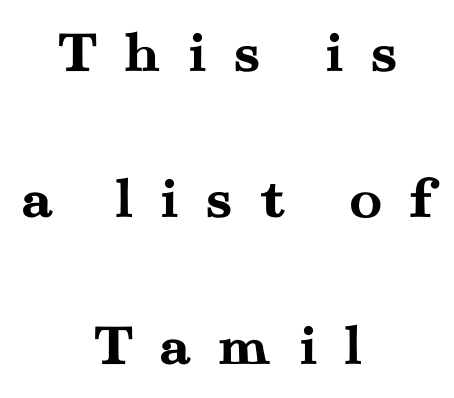
The image shows 61 px semibold, wide serif type, upright; set centered, loose line spacing (2.4x), unusually wide letter spacing (+0.41 em), not underlined; medium stroke contrast and a small x-height.
